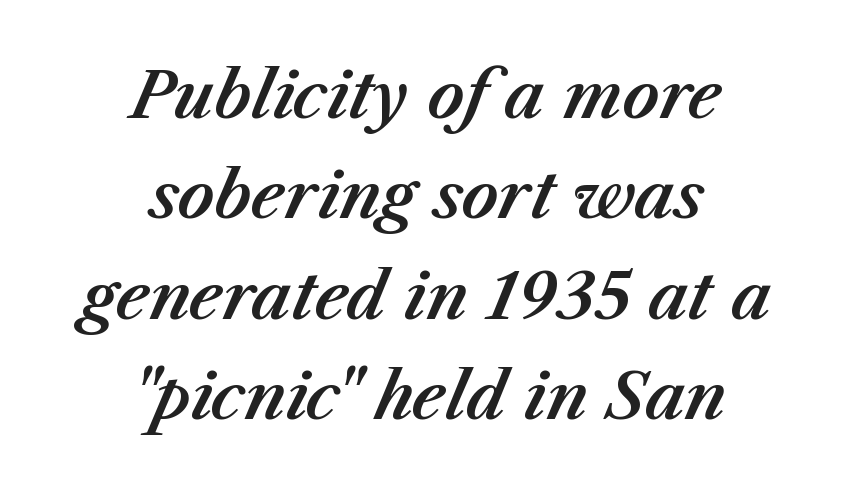
The image shows 64 px text type, italic (leaning right); set centered, normal line spacing (1.57x), normal letter spacing, not underlined; medium stroke contrast and a medium x-height.
